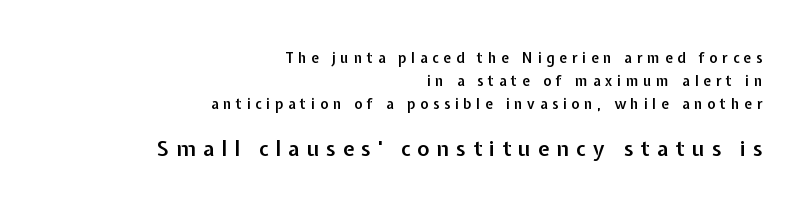
Q: Is the text bold? A: Semi-bold.
Q: Is the text italic (slanted)? A: No, it is upright.
Q: Is the text underlined? A: No.
Q: How is the paragraph aligned? A: Right-aligned.
Q: Is the spacing between letters normal or unusually wide? A: Unusually wide.
Q: Is the spacing between lines tight, normal or loose? A: Normal.
Q: Which block of text is set in a larger size, the first (top) or the second (bottom)? A: The second (bottom) one.
